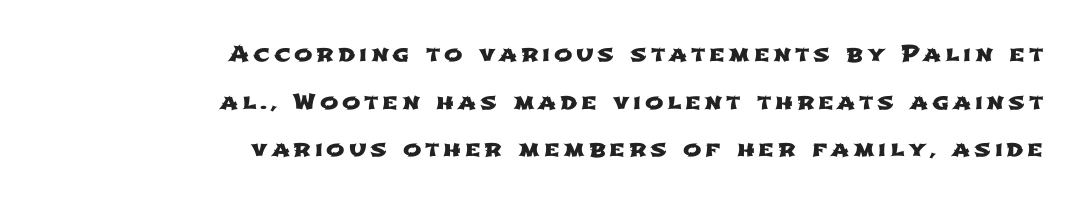
Q: Is the text underlined? A: No.
Q: How is the paragraph aligned? A: Right-aligned.
Q: Is the spacing between lines tight, normal or loose? A: Loose.
